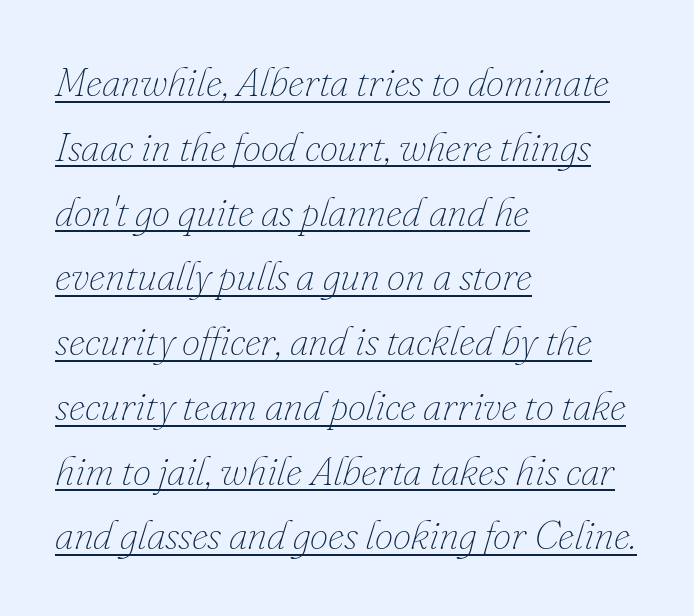
Q: Is the text bold? A: No.
Q: Is the text italic (slanted)? A: Yes, it leans right by about 16 degrees.
Q: Is the text underlined? A: Yes.
Q: How is the paragraph aligned? A: Left-aligned.
Q: Is the spacing between letters normal or unusually wide? A: Normal.
Q: Is the spacing between lines tight, normal or loose? A: Normal.
Q: Width (condensed, normal, or wide)? A: Normal.
Q: Stroke contrast? A: Low.
Q: x-height? A: Small.
Q: Monospaced? A: No.
